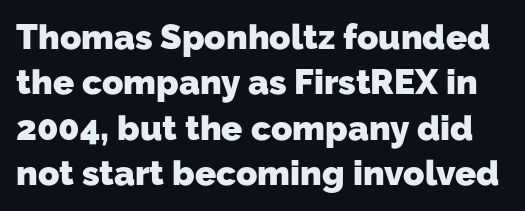
The image shows 35 px heavy sans-serif type; set normal line spacing (1.3x), normal letter spacing, not underlined; low stroke contrast and a medium x-height.
